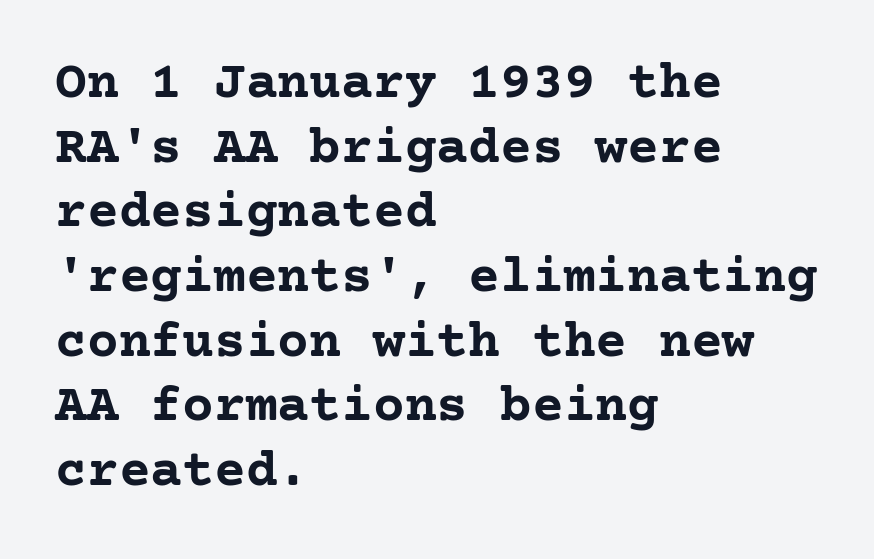
The image shows 53 px semibold serif type, upright; set left-aligned, line spacing 1.22x, normal letter spacing, not underlined; low stroke contrast and a medium x-height.
